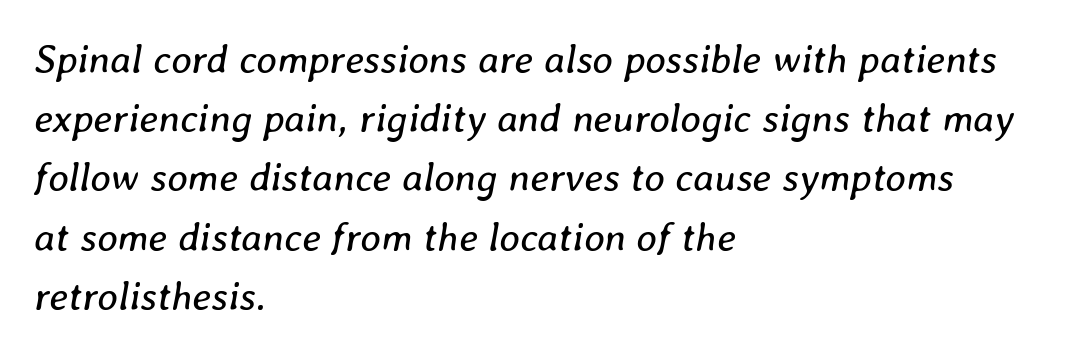
Q: Is the text bold? A: No.
Q: Is the text italic (slanted)? A: Yes, it leans right by about 8 degrees.
Q: Is the text underlined? A: No.
Q: How is the paragraph aligned? A: Left-aligned.
Q: Is the spacing between letters normal or unusually wide? A: Normal.
Q: Is the spacing between lines tight, normal or loose? A: Normal.
Q: Width (condensed, normal, or wide)? A: Normal.
Q: Stroke contrast? A: Low.
Q: x-height? A: Medium.
Q: Monospaced? A: No.
